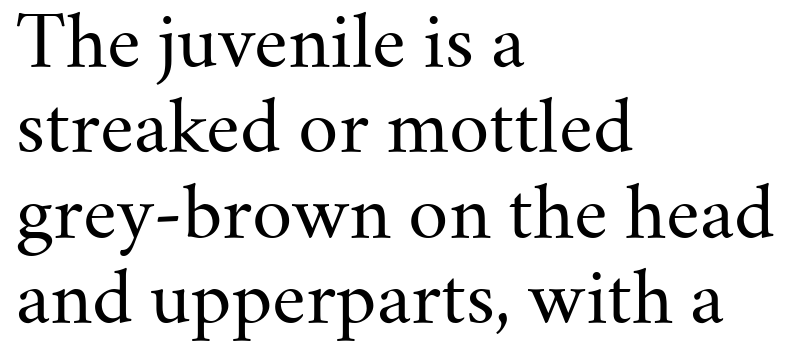
The space beneath each line is pristine and unruled. Does the type have serifs? Yes, each stem ends in a small foot. Tracking value appears to be zero — textbook default spacing. The rendering anchors every line to the left-hand side. This reads as an unemphasized weight, regular at the heaviest.
